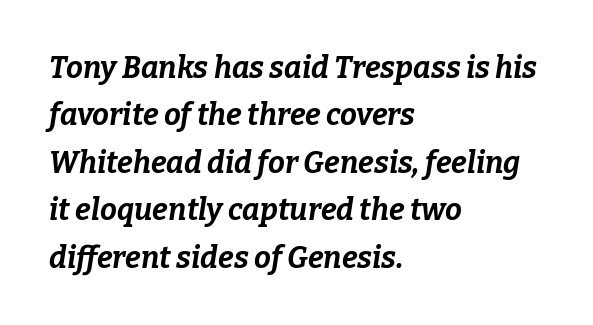
{"italic": "yes", "lean": "right", "slant_degrees": 9, "bold": "yes", "weight": "bold", "width": "normal", "stroke_contrast": "low", "x_height": "medium", "monospaced": "no", "underline": "no", "align": "left", "line_spacing": "normal", "line_spacing_ratio": 1.58, "letter_spacing": "normal", "letter_spacing_em": 0.0, "glyph_px": 30}
